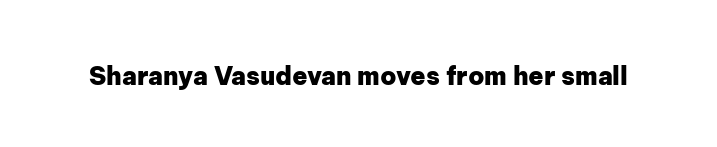
Q: Is the text bold? A: Yes.
Q: Is the text italic (slanted)? A: No, it is upright.
Q: Is the text underlined? A: No.
Q: Is the spacing between letters normal or unusually wide? A: Normal.
